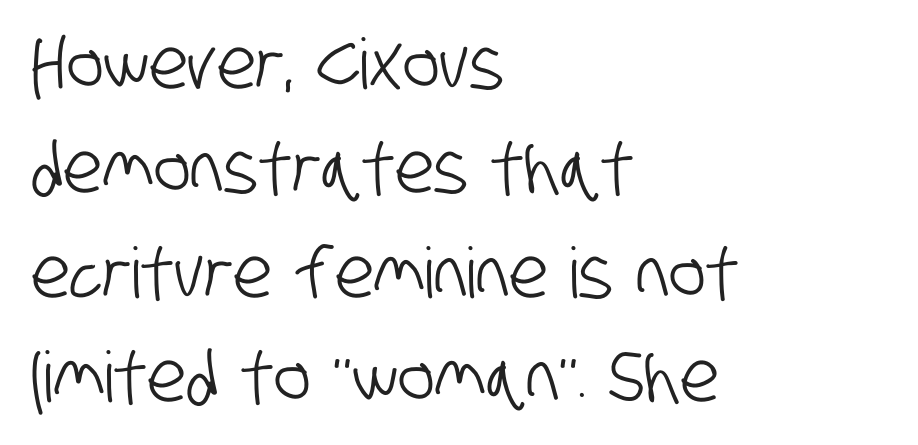
{"serif": "no", "width": "condensed", "stroke_contrast": "low", "x_height": "large", "monospaced": "no", "underline": "no", "align": "left", "line_spacing": "normal", "line_spacing_ratio": 1.49, "letter_spacing": "normal", "letter_spacing_em": 0.0, "glyph_px": 70}
